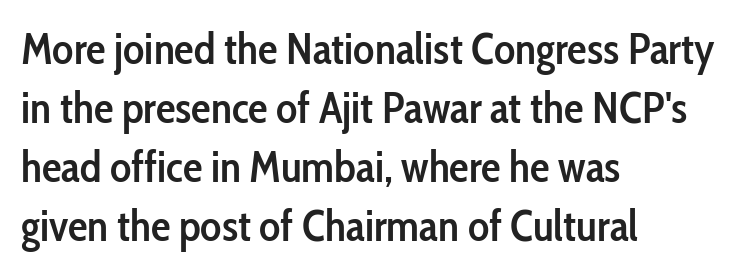
Q: Is the text bold? A: Semi-bold.
Q: Is the text italic (slanted)? A: No, it is upright.
Q: Is the typeface a serif or a sans-serif typeface? A: Sans-serif.
Q: Is the text underlined? A: No.
Q: How is the paragraph aligned? A: Left-aligned.
Q: Is the spacing between letters normal or unusually wide? A: Normal.
Q: Is the spacing between lines tight, normal or loose? A: Normal.
Q: Width (condensed, normal, or wide)? A: Condensed.
Q: Stroke contrast? A: Low.
Q: x-height? A: Medium.
Q: Monospaced? A: No.
